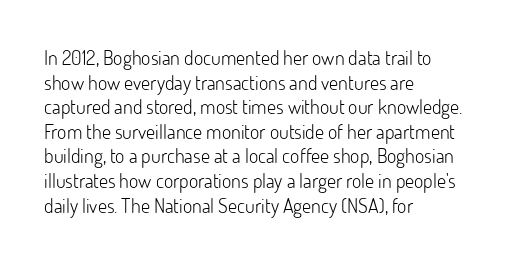
Casual observation: everything's shoved over to the left. This is not heavy type; no bold has been used. Italic? Not at all — the glyphs are vertical. The space beneath each line is pristine and unruled. No extra tracking has been applied to these lines.
